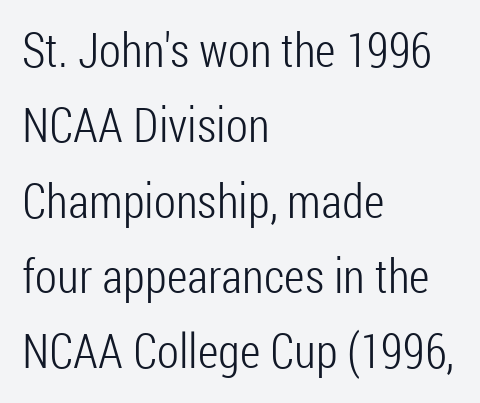
{"serif": "no", "italic": "no", "bold": "no", "weight": "light", "width": "condensed", "stroke_contrast": "low", "x_height": "medium", "monospaced": "no", "underline": "no", "align": "left", "line_spacing": "normal", "line_spacing_ratio": 1.57, "letter_spacing": "normal", "letter_spacing_em": 0.0, "glyph_px": 48}
